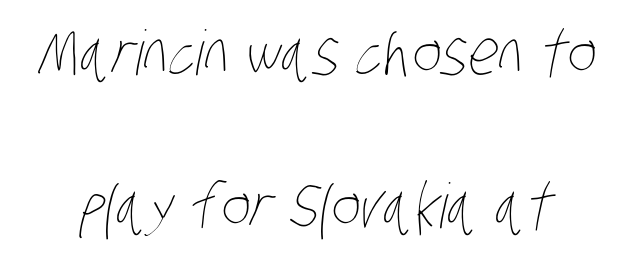
The characters are drawn with everyday or finer stroke widths. The space beneath each line is pristine and unruled. These lines are rendered in a variable-pitch font. Tracking value appears to be zero — textbook default spacing. The lines are spread far apart with generous leading.
